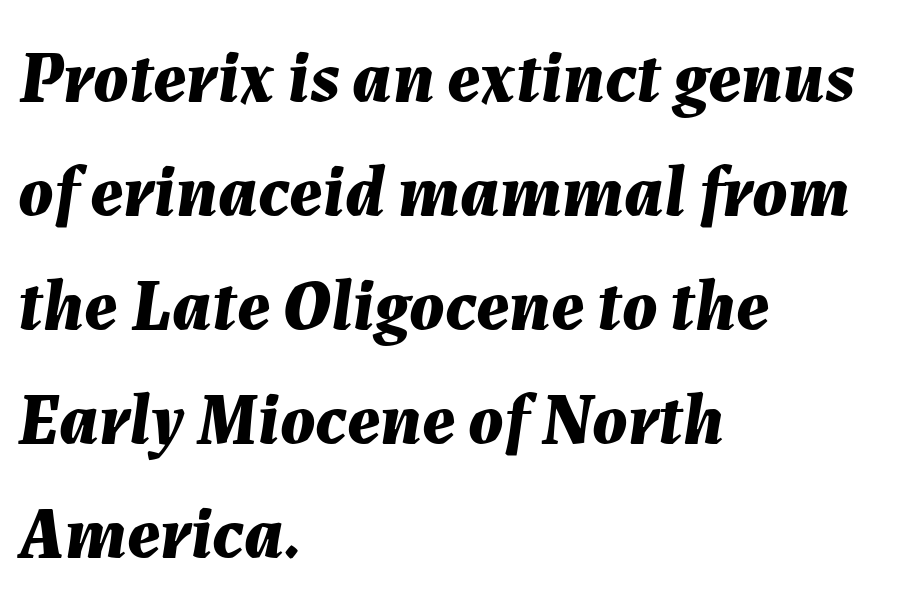
Q: Is the text bold? A: Yes.
Q: Is the text italic (slanted)? A: Yes, it leans right by about 7 degrees.
Q: Is the text underlined? A: No.
Q: How is the paragraph aligned? A: Left-aligned.
Q: Is the spacing between letters normal or unusually wide? A: Normal.
Q: Is the spacing between lines tight, normal or loose? A: Normal.
Q: Width (condensed, normal, or wide)? A: Normal.
Q: Stroke contrast? A: Medium.
Q: x-height? A: Medium.
Q: Monospaced? A: No.
